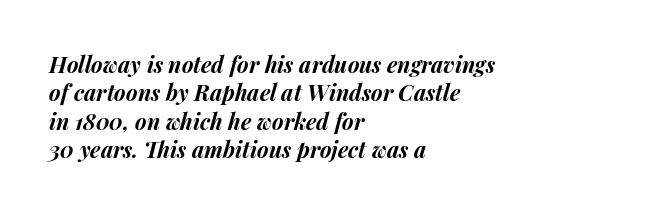
Q: Is the text bold? A: Yes.
Q: Is the text italic (slanted)? A: Yes, it leans right by about 14 degrees.
Q: Is the text underlined? A: No.
Q: How is the paragraph aligned? A: Left-aligned.
Q: Is the spacing between letters normal or unusually wide? A: Normal.
Q: Is the spacing between lines tight, normal or loose? A: Normal.
